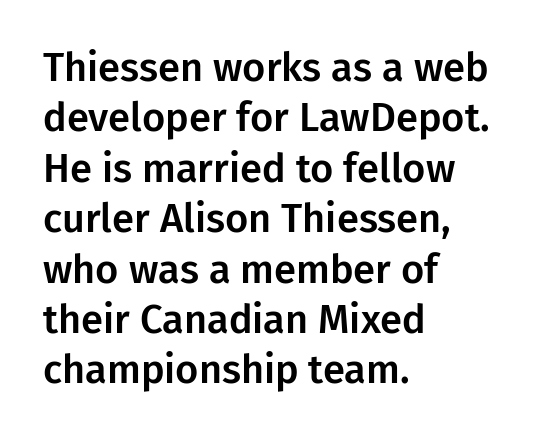
The image shows 40 px sans-serif type, upright; set left-aligned, normal line spacing (1.26x), normal letter spacing, not underlined; low stroke contrast and a medium x-height.
